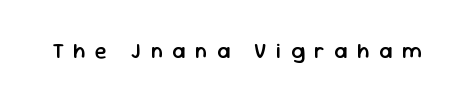
The image shows 21 px text type, upright; set unusually wide letter spacing (+0.46 em), not underlined.
